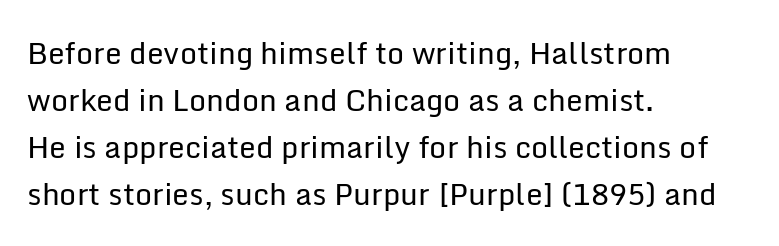
{"serif": "no", "italic": "no", "bold": "no", "weight": "regular", "width": "normal", "stroke_contrast": "low", "x_height": "medium", "monospaced": "no", "underline": "no", "align": "left", "line_spacing": "normal", "line_spacing_ratio": 1.57, "letter_spacing": "normal", "letter_spacing_em": 0.0, "glyph_px": 30}
